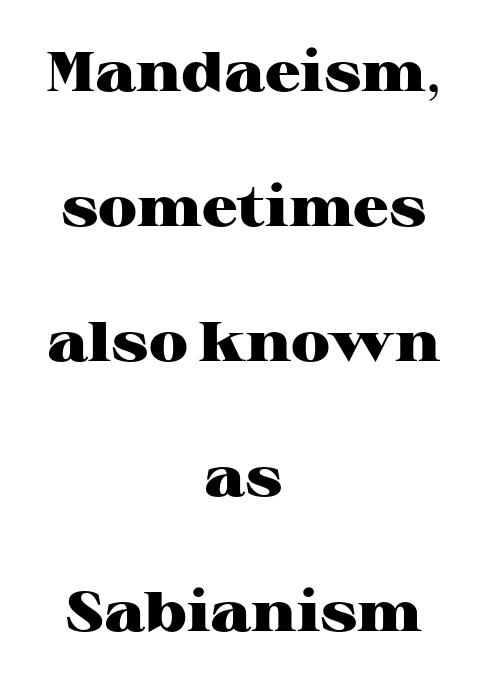
The image shows 56 px heavy, wide serif type, upright; set centered, loose line spacing (2.41x), normal letter spacing, not underlined; high stroke contrast and a medium x-height.
